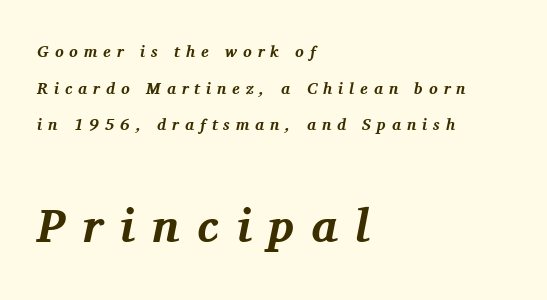
Q: Is the text bold? A: Yes.
Q: Is the text italic (slanted)? A: Yes, it leans right by about 11 degrees.
Q: Is the typeface a serif or a sans-serif typeface? A: Serif.
Q: Is the text underlined? A: No.
Q: How is the paragraph aligned? A: Left-aligned.
Q: Is the spacing between letters normal or unusually wide? A: Unusually wide.
Q: Is the spacing between lines tight, normal or loose? A: Loose.
Q: Which block of text is set in a larger size, the first (top) or the second (bottom)? A: The second (bottom) one.
Q: Width (condensed, normal, or wide)? A: Normal.
Q: Stroke contrast? A: Medium.
Q: x-height? A: Medium.
Q: Monospaced? A: No.
